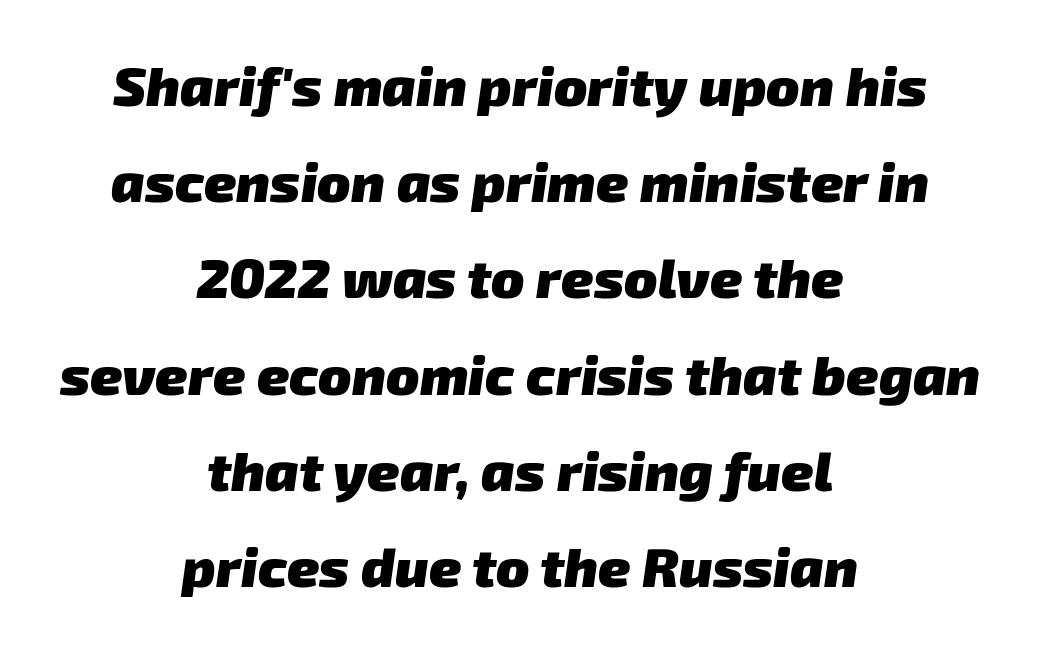
Q: Is the text bold? A: Yes.
Q: Is the typeface a serif or a sans-serif typeface? A: Sans-serif.
Q: Is the text underlined? A: No.
Q: How is the paragraph aligned? A: Centered.
Q: Is the spacing between letters normal or unusually wide? A: Normal.
Q: Width (condensed, normal, or wide)? A: Normal.
Q: Stroke contrast? A: Low.
Q: x-height? A: Medium.
Q: Monospaced? A: No.
